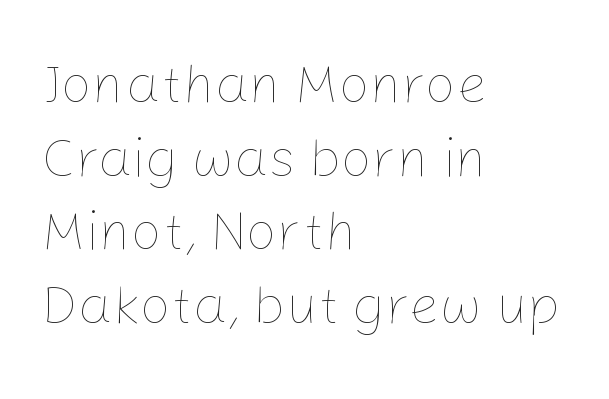
The image shows 55 px thin type, upright; set left-aligned, normal line spacing (1.34x), normal letter spacing, not underlined; low stroke contrast and a medium x-height.
